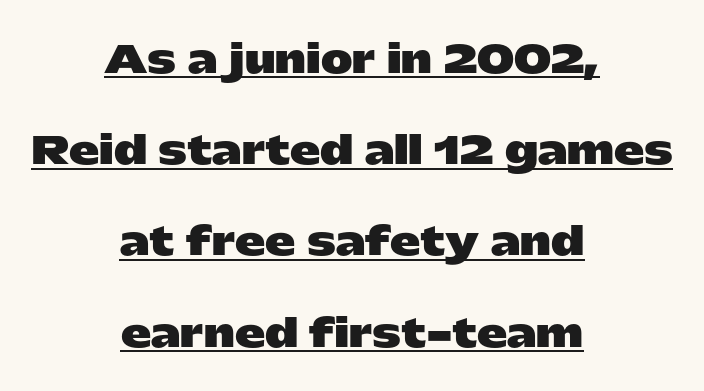
These characters rest on top of a visible drawn line. Each line is balanced around a shared central axis. Baseline-to-baseline distance is far greater than the letter height. Characters follow at the spacing the type designer built in. Nothing sits at the stroke ends, so this counts as sans-serif. Strong, thick strokes mark this as bold type.
